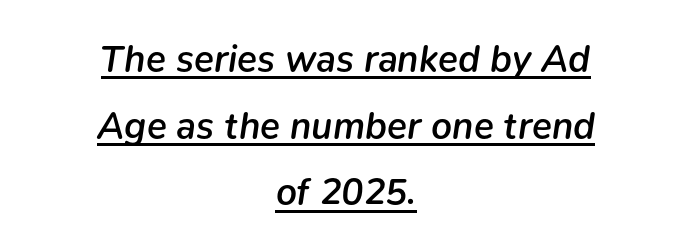
{"italic": "yes", "lean": "right", "slant_degrees": 9, "bold": "semi", "weight": "semibold", "width": "normal", "stroke_contrast": "low", "x_height": "medium", "monospaced": "no", "underline": "yes", "align": "center", "line_spacing_ratio": 1.8, "letter_spacing": "normal", "letter_spacing_em": 0.0, "glyph_px": 37}
